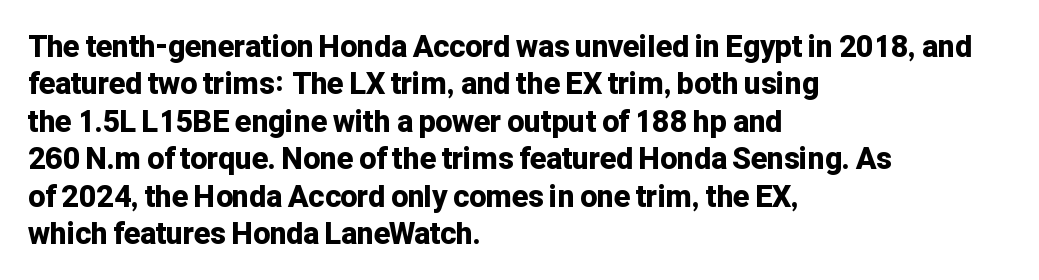
No extra tracking has been applied to these lines. Quick note: not italic, upright. Students, this is bold: see how much ink each stroke carries. Glance below the letters and you will spot only blank space. The passage shown is typed in a proportional face where columns would drift.
